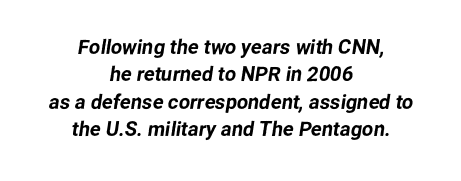
One glance says typical: line gaps are just what's usual. The passage shown is not underscored anywhere. The tracking reads as untouched default to a designer's eye. Both edges are ragged and mirror each other, which tells us the setting is centered.
